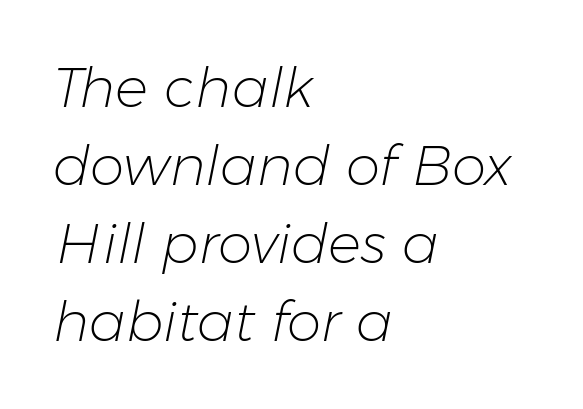
Q: Is the text bold? A: No.
Q: Is the text italic (slanted)? A: Yes, it leans right by about 11 degrees.
Q: Is the text underlined? A: No.
Q: How is the paragraph aligned? A: Left-aligned.
Q: Is the spacing between letters normal or unusually wide? A: Normal.
Q: Is the spacing between lines tight, normal or loose? A: Normal.
Q: Width (condensed, normal, or wide)? A: Normal.
Q: Stroke contrast? A: Low.
Q: x-height? A: Medium.
Q: Monospaced? A: No.
